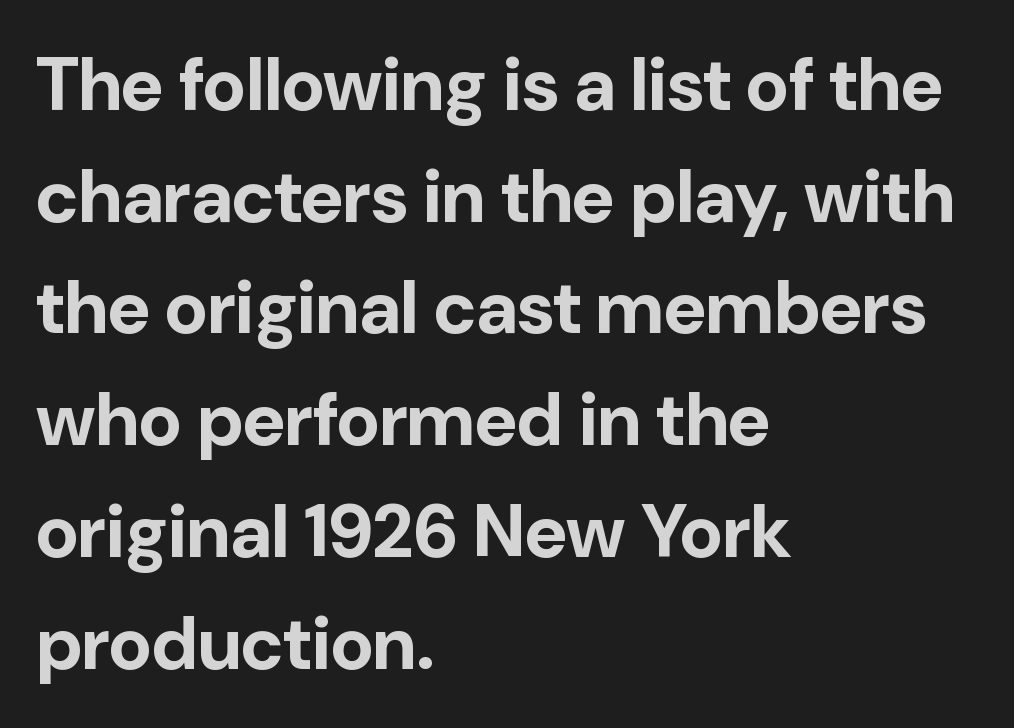
The image shows 74 px bold sans-serif type, upright; set left-aligned, normal line spacing (1.51x), normal letter spacing, not underlined; low stroke contrast and a medium x-height.
